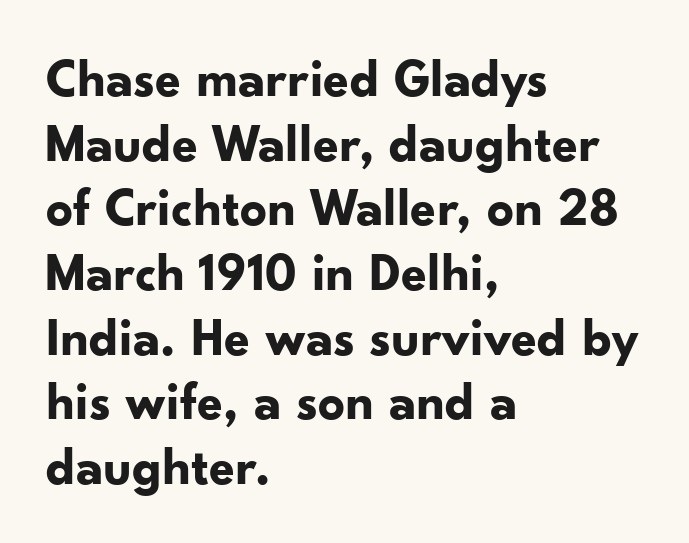
The image shows 53 px bold sans-serif type, upright; set left-aligned, line spacing 1.22x, normal letter spacing, not underlined; low stroke contrast and a small x-height.
